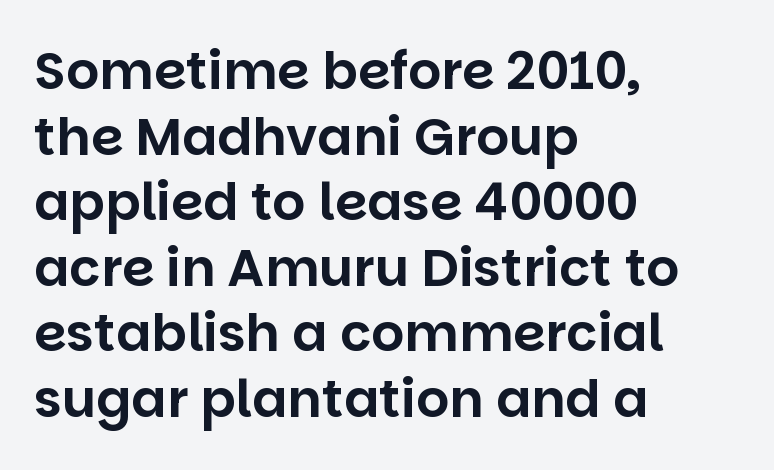
The image shows 52 px sans-serif type, upright; set left-aligned, normal line spacing (1.26x), normal letter spacing, not underlined; low stroke contrast and a large x-height.
